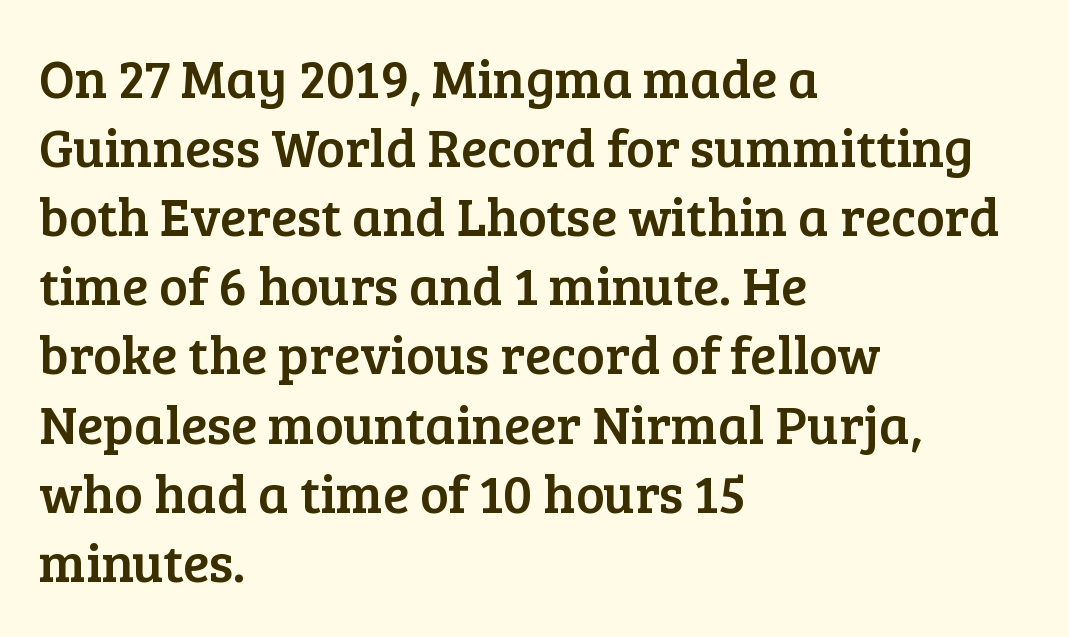
The axis of the letterforms is exactly vertical. Character widths vary here, with narrow letters taking less room than wide ones. In terms of letterspacing, this is plain default setting. Where is the straight margin? On the left.
